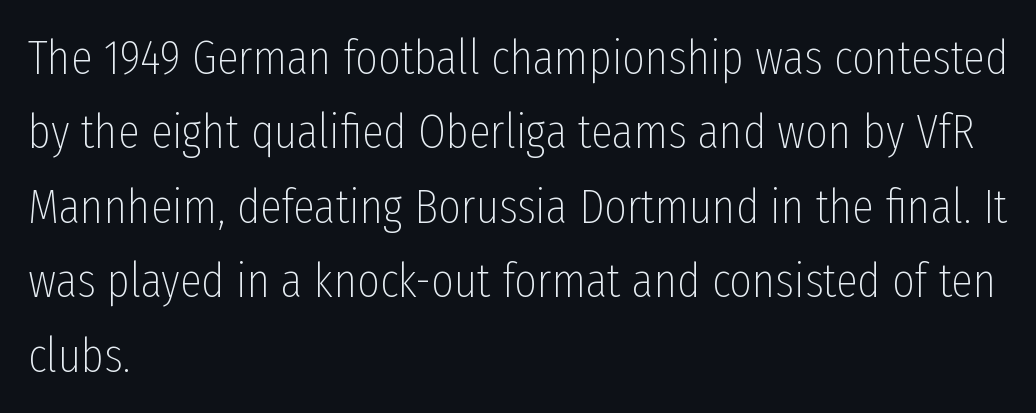
Glyph-to-glyph distance matches everyday printed text. Italic? Not at all — the glyphs are vertical. Here the designer chose a conventional face with non-uniform glyph widths. Letters rest on an invisible, unmarked baseline. The paragraph has a hard left edge and a soft right edge. The font family rendered here belongs to the sans-serif group.
